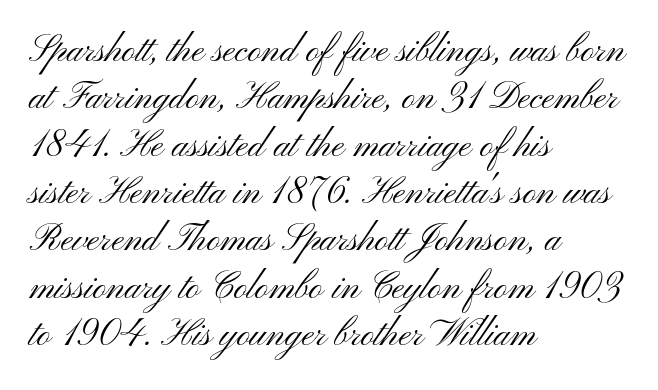
The image shows 37 px light, wide sans-serif type; set left-aligned, normal line spacing (1.28x), normal letter spacing, not underlined; medium stroke contrast and a small x-height.
